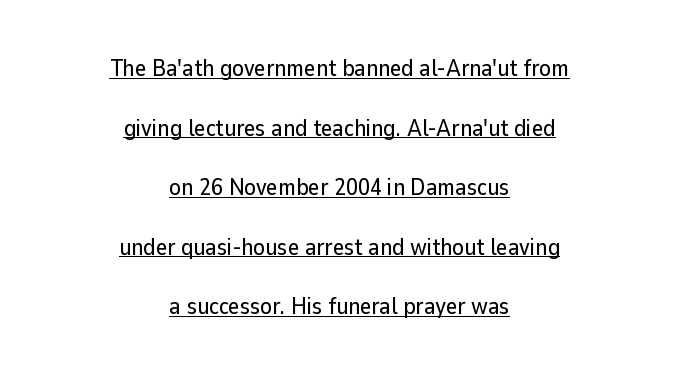
This is underlined copy, the kind a proofreader might mark for attention. Quick note: interline space is abundant. Layout note: lines centered. Nobody touched the tracking dial on this one.
